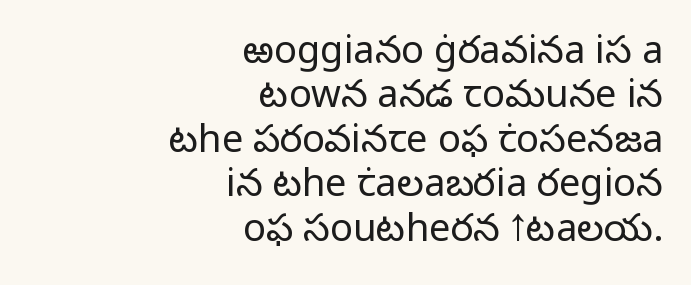
Plain, unruled lines of type. These lines are rendered in a variable-pitch font. The paragraph has a hard right edge and a soft left edge. Type style note: lacks serifs. Look at the tracking — it's just the regular setting, nothing added.
